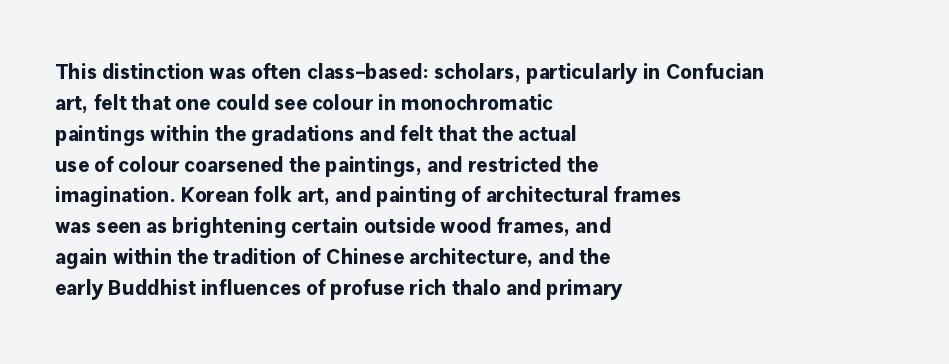
{"italic": "no", "bold": "yes", "underline": "no", "align": "left", "line_spacing": "normal", "line_spacing_ratio": 1.47, "letter_spacing": "normal", "letter_spacing_em": 0.0, "glyph_px": 21}
